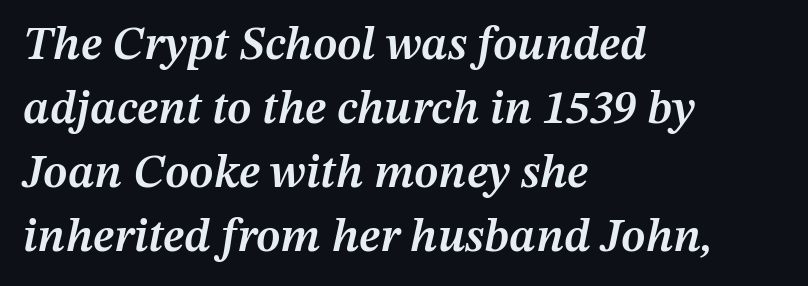
{"italic": "yes", "lean": "right", "slant_degrees": 12, "bold": "semi", "weight": "semibold", "width": "normal", "stroke_contrast": "medium", "x_height": "medium", "monospaced": "no", "underline": "no", "align": "left", "line_spacing": "normal", "line_spacing_ratio": 1.36, "letter_spacing": "normal", "letter_spacing_em": 0.0, "glyph_px": 47}
